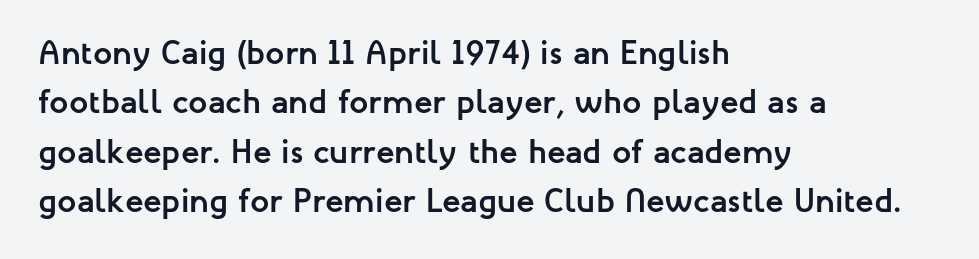
The image shows 34 px semibold sans-serif type, upright; set left-aligned, normal line spacing (1.45x), normal letter spacing, not underlined; low stroke contrast and a medium x-height.
